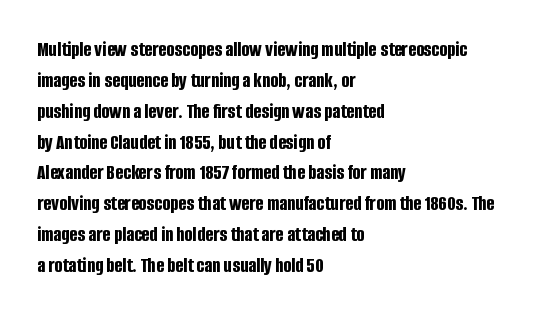
{"italic": "no", "bold": "yes", "underline": "no", "align": "left", "line_spacing": "normal", "line_spacing_ratio": 1.47, "letter_spacing": "normal", "letter_spacing_em": 0.0, "glyph_px": 21}
